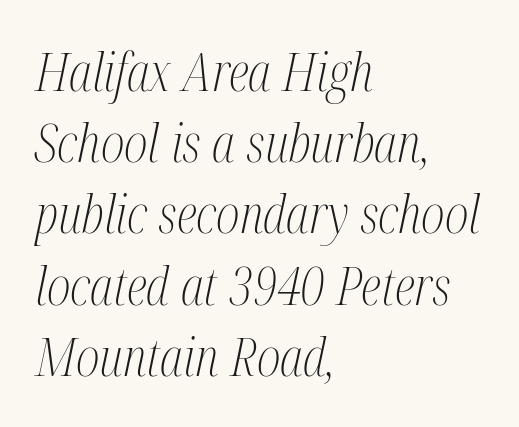
Yep, those are serifs on the letters. Is the stroke heavy? The answer is a plain regular-or-lighter. How would I describe the line gaps? Plain and ordinary. Descenders are the only things crossing below the line. Letter spacing: default. The whole block is typeset with a tilt.
